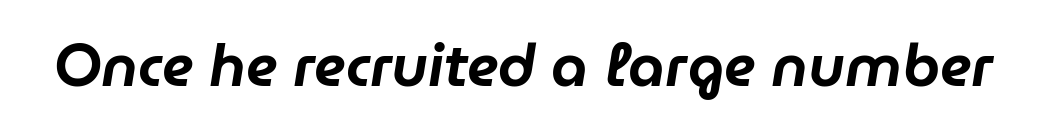
The image shows 59 px text type, italic (leaning right); set normal letter spacing, not underlined; low stroke contrast and a medium x-height.
